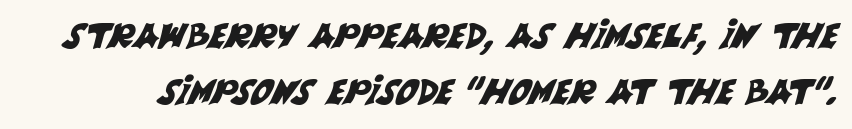
{"serif": "no", "width": "normal", "stroke_contrast": "medium", "x_height": "large", "monospaced": "no", "underline": "no", "line_spacing": "normal", "line_spacing_ratio": 1.64, "letter_spacing": "normal", "letter_spacing_em": 0.0, "glyph_px": 34}
